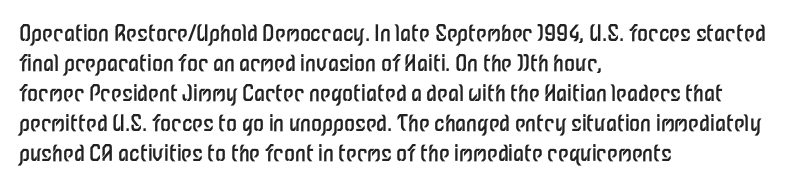
Q: Is the text bold? A: No.
Q: Is the text italic (slanted)? A: No, it is upright.
Q: Is the text underlined? A: No.
Q: How is the paragraph aligned? A: Left-aligned.
Q: Is the spacing between letters normal or unusually wide? A: Normal.
Q: Is the spacing between lines tight, normal or loose? A: Normal.
